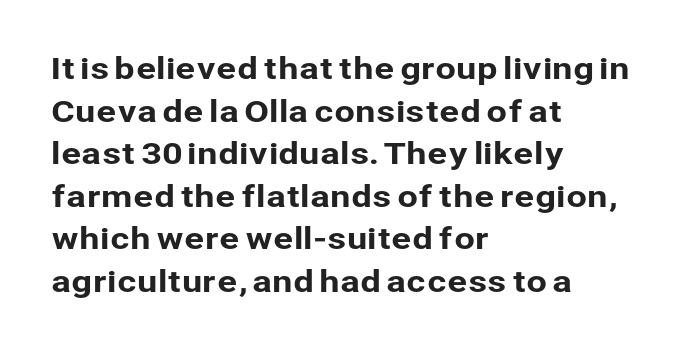
The image shows 30 px sans-serif type, upright; set left-aligned, normal line spacing (1.42x), normal letter spacing, not underlined; low stroke contrast and a medium x-height.
